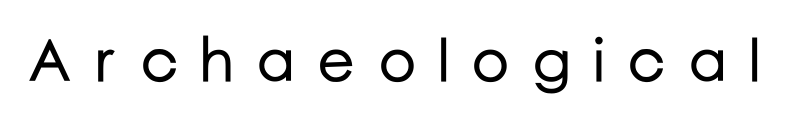
The zone under the glyphs is completely vacant. This is the regular roman posture of the typeface. The font family rendered here belongs to the sans-serif group. The face used here is rendered with a markedly widened letterfit. Proportional: the letters do not fall into vertical columns.
